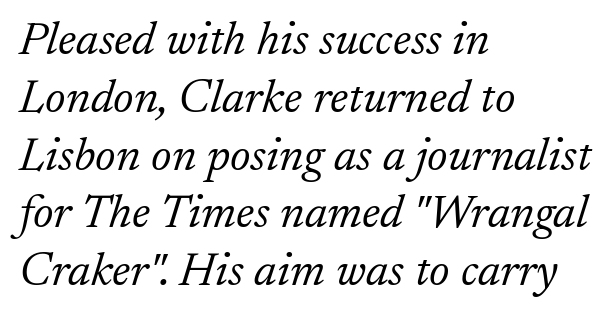
The image shows 47 px light serif type, italic (leaning right); set left-aligned, line spacing 1.23x, normal letter spacing, not underlined; low stroke contrast and a small x-height.
